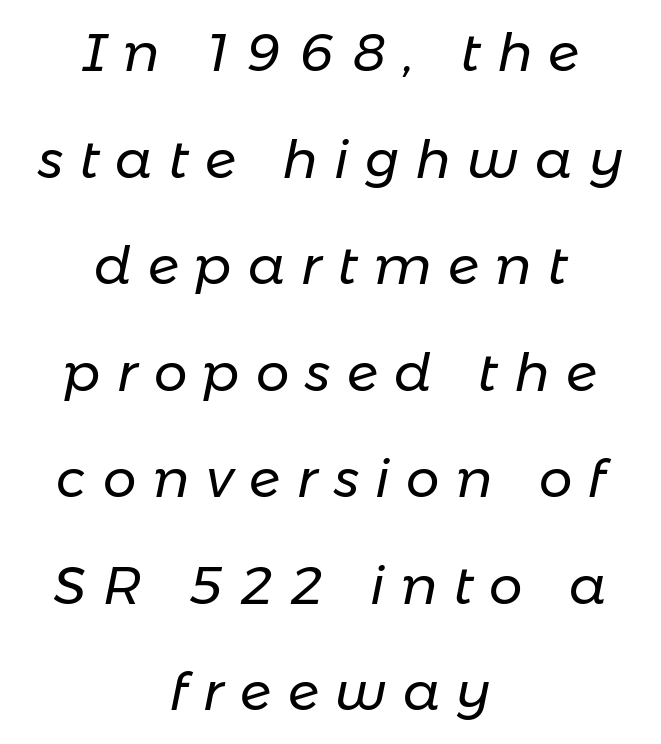
Centered paragraph, ragged on both sides. Weight: not bold — regular or lighter. The lettering tilts uniformly, giving the passage an italic look. What stands out about the letter spacing? Its width — letters are far apart.
